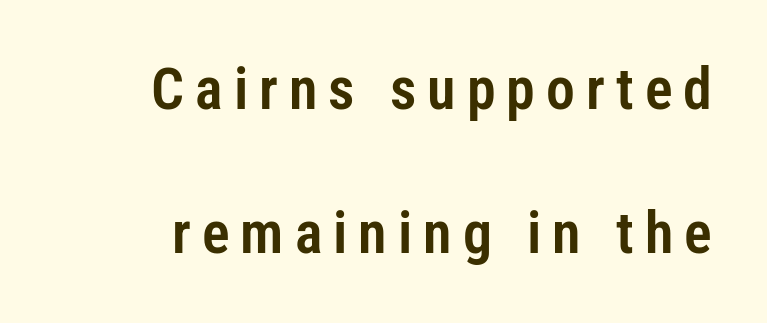
The image shows 58 px condensed sans-serif type, upright; set loose line spacing (2.48x), not underlined; low stroke contrast and a medium x-height.
